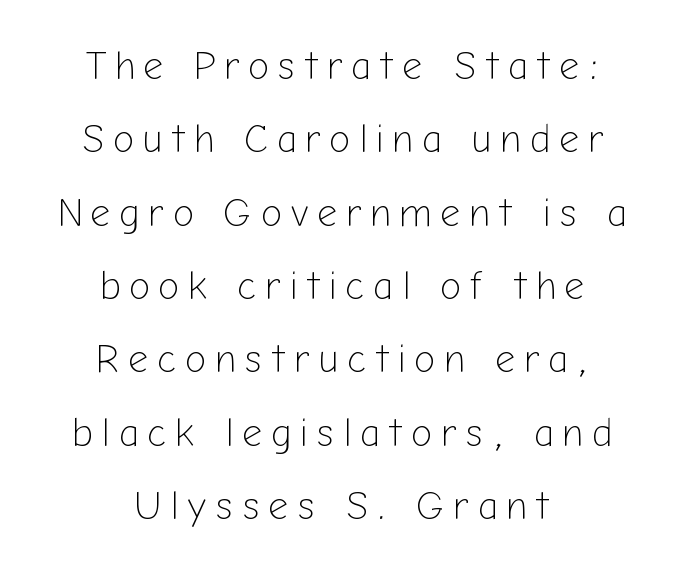
Q: Is the text bold? A: No.
Q: Is the text italic (slanted)? A: No, it is upright.
Q: Is the typeface a serif or a sans-serif typeface? A: Sans-serif.
Q: Is the text underlined? A: No.
Q: How is the paragraph aligned? A: Centered.
Q: Is the spacing between letters normal or unusually wide? A: Unusually wide.
Q: Width (condensed, normal, or wide)? A: Normal.
Q: Stroke contrast? A: Low.
Q: x-height? A: Medium.
Q: Monospaced? A: No.
